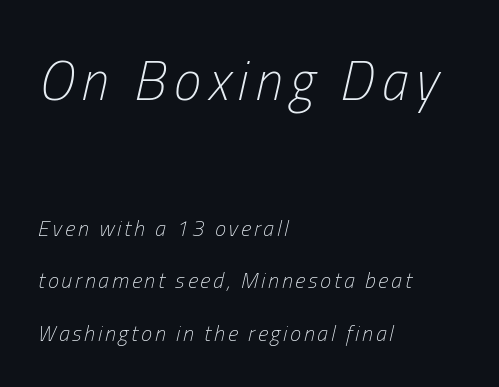
The image shows 55 px light, condensed type, italic (leaning right); set left-aligned, loose line spacing (2.37x), not underlined; the first (top) block is 2.5x larger; low stroke contrast and a medium x-height.
